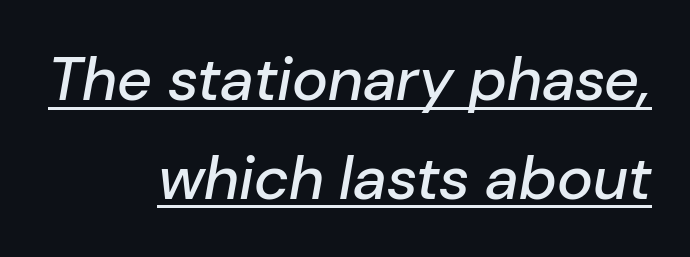
{"italic": "yes", "lean": "right", "slant_degrees": 10, "width": "normal", "stroke_contrast": "low", "x_height": "medium", "monospaced": "no", "underline": "yes", "align": "right", "line_spacing": "normal", "line_spacing_ratio": 1.62, "letter_spacing": "normal", "letter_spacing_em": 0.0, "glyph_px": 61}
